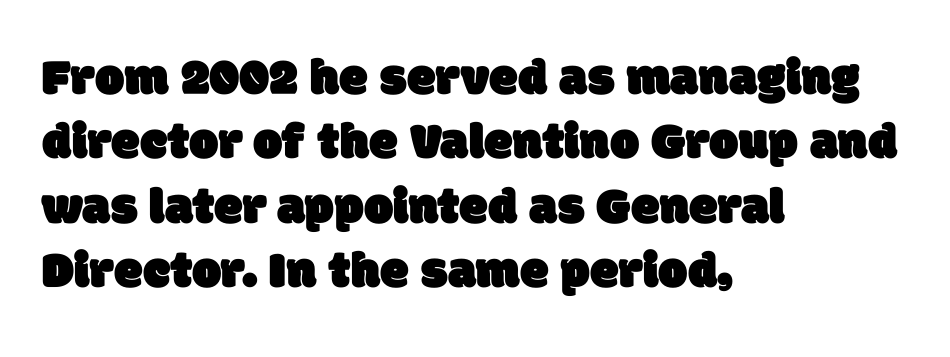
Q: Is the typeface a serif or a sans-serif typeface? A: Sans-serif.
Q: Is the text underlined? A: No.
Q: How is the paragraph aligned? A: Left-aligned.
Q: Is the spacing between letters normal or unusually wide? A: Normal.
Q: Width (condensed, normal, or wide)? A: Normal.
Q: Stroke contrast? A: Low.
Q: x-height? A: Large.
Q: Monospaced? A: No.
